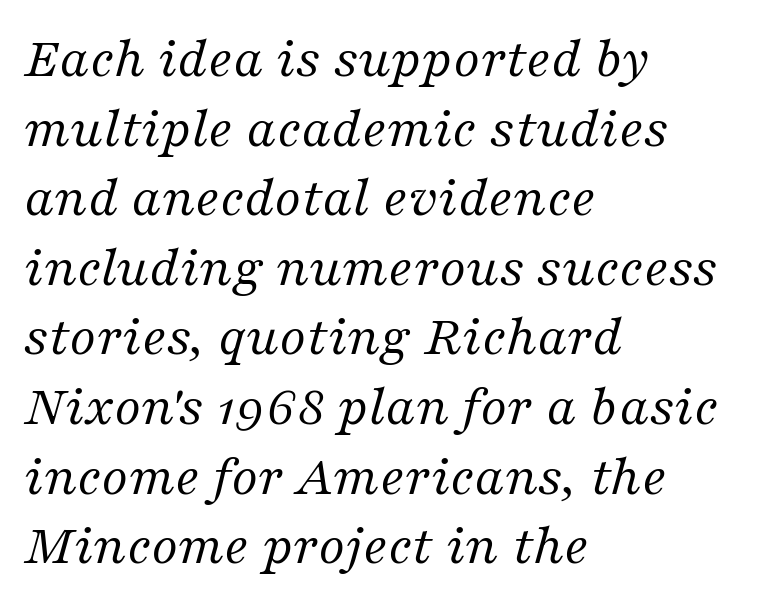
{"serif": "yes", "italic": "yes", "lean": "right", "slant_degrees": 16, "bold": "no", "weight": "regular", "width": "normal", "stroke_contrast": "medium", "x_height": "medium", "monospaced": "no", "underline": "no", "align": "left", "line_spacing_ratio": 1.2, "letter_spacing": "normal", "letter_spacing_em": 0.0, "glyph_px": 58}
